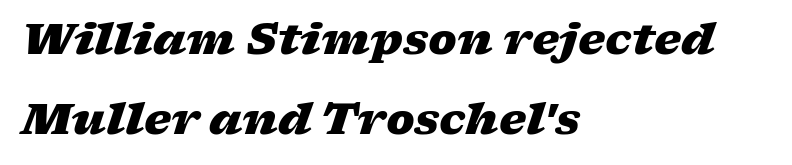
{"italic": "yes", "lean": "right", "slant_degrees": 17, "bold": "yes", "weight": "heavy", "width": "wide", "stroke_contrast": "low", "x_height": "medium", "monospaced": "no", "underline": "no", "align": "left", "line_spacing_ratio": 1.86, "letter_spacing": "normal", "letter_spacing_em": 0.0, "glyph_px": 43}
